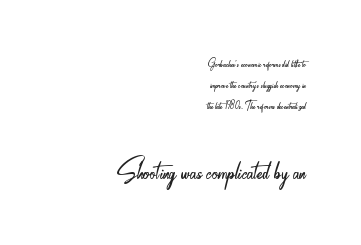
The image shows 39 px light, condensed sans-serif type; set right-aligned, normal line spacing (1.32x), normal letter spacing, not underlined; the second (bottom) block is 2.44x larger; low stroke contrast and a small x-height.
